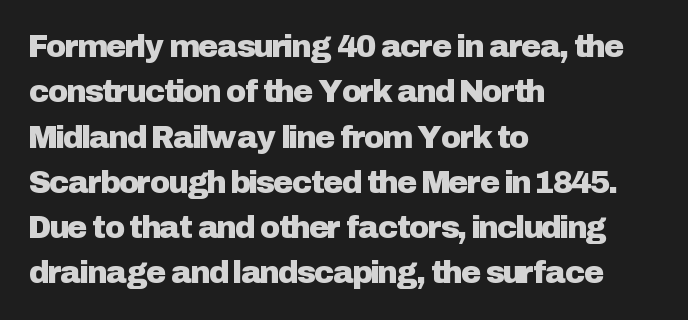
{"serif": "no", "italic": "no", "width": "normal", "stroke_contrast": "low", "x_height": "medium", "monospaced": "no", "underline": "no", "align": "left", "line_spacing": "normal", "line_spacing_ratio": 1.46, "letter_spacing": "normal", "letter_spacing_em": 0.0, "glyph_px": 31}
